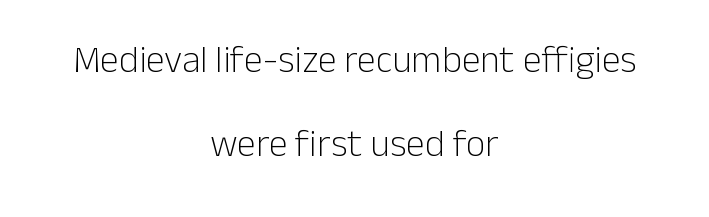
Think of a printed novel: that variable character pitch is what you see here. The setting favours the middle, as headings and verse often do. Each new line begins a long way beneath the previous one. The lettering stays uniformly vertical, giving the passage a roman look. Lines of text with bare space underneath. Are there feet on the stems? There aren't — it's a sans.
